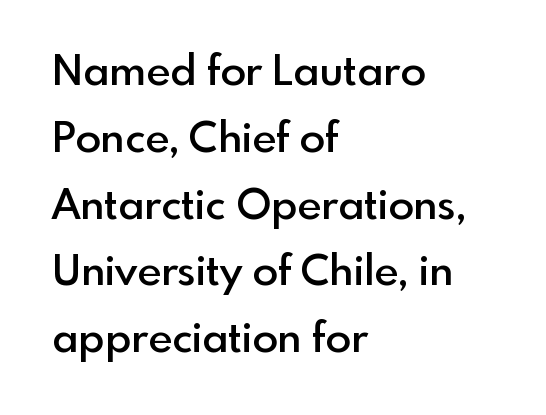
The rendering shows plain stroke endings on the letterforms — a sans-serif design. The passage shown is semibold, sitting just below true bold. The paragraph shown leans on its left margin. The rendering uses natural spacing where letterforms have individual widths.
